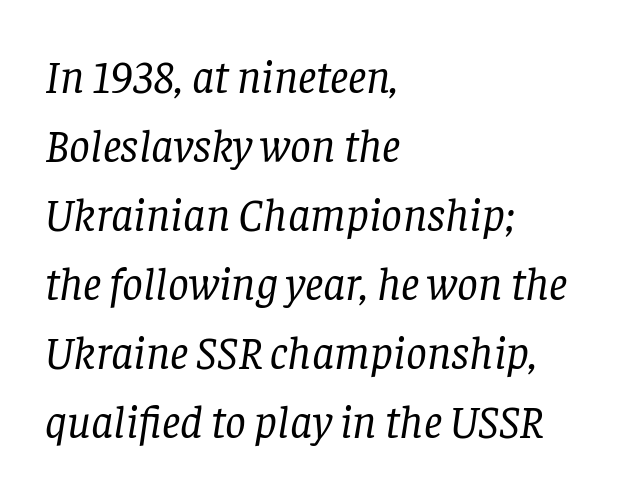
The image shows 46 px regular-weight serif type, italic (leaning right); set left-aligned, normal line spacing (1.5x), normal letter spacing, not underlined; low stroke contrast and a large x-height.
